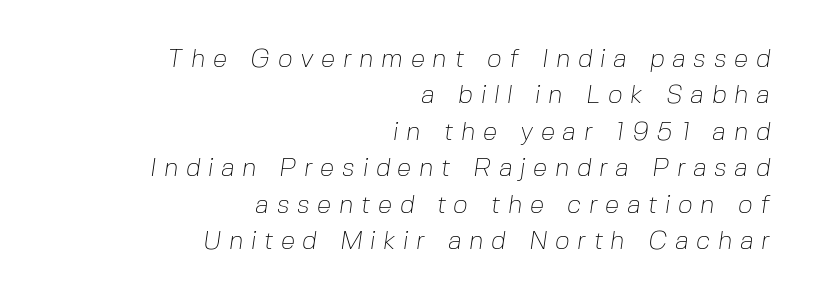
The image shows 26 px text type; set right-aligned, normal line spacing (1.4x), unusually wide letter spacing (+0.29 em), not underlined.
